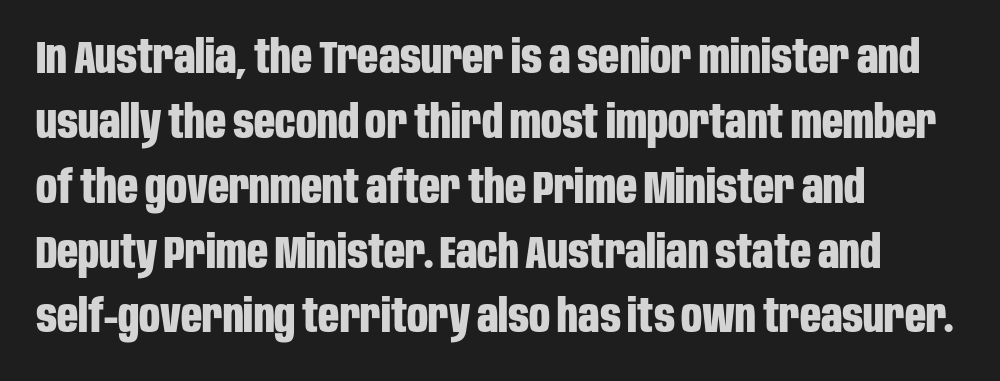
Q: Is the text bold? A: Yes.
Q: Is the text italic (slanted)? A: No, it is upright.
Q: Is the typeface a serif or a sans-serif typeface? A: Sans-serif.
Q: Is the text underlined? A: No.
Q: How is the paragraph aligned? A: Left-aligned.
Q: Is the spacing between letters normal or unusually wide? A: Normal.
Q: Is the spacing between lines tight, normal or loose? A: Normal.
Q: Width (condensed, normal, or wide)? A: Condensed.
Q: Stroke contrast? A: Low.
Q: x-height? A: Large.
Q: Monospaced? A: No.
